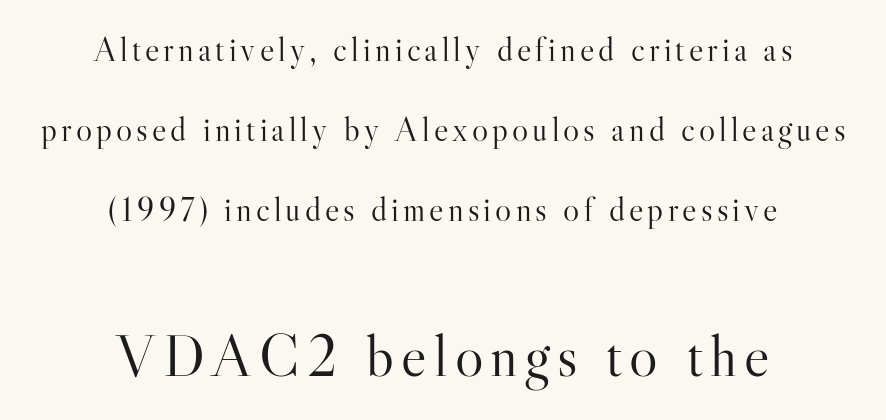
The image shows 60 px light serif type, upright; set centered, loose line spacing (2.36x), not underlined; the second (bottom) block is 1.76x larger; high stroke contrast and a small x-height.
